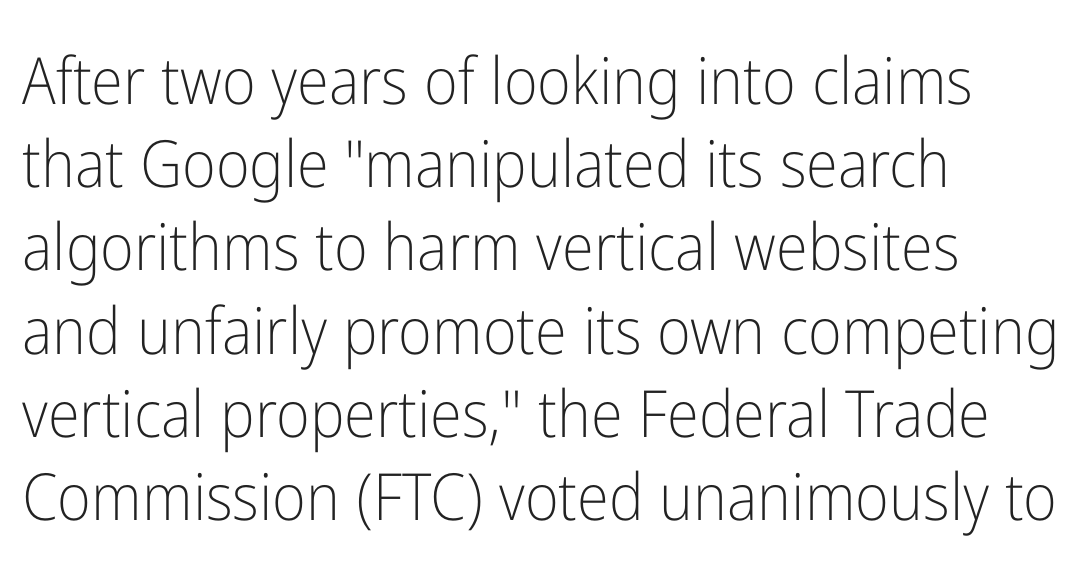
{"serif": "no", "italic": "no", "bold": "no", "weight": "light", "width": "condensed", "stroke_contrast": "low", "x_height": "medium", "monospaced": "no", "underline": "no", "align": "left", "line_spacing": "normal", "line_spacing_ratio": 1.28, "letter_spacing": "normal", "letter_spacing_em": 0.0, "glyph_px": 65}
